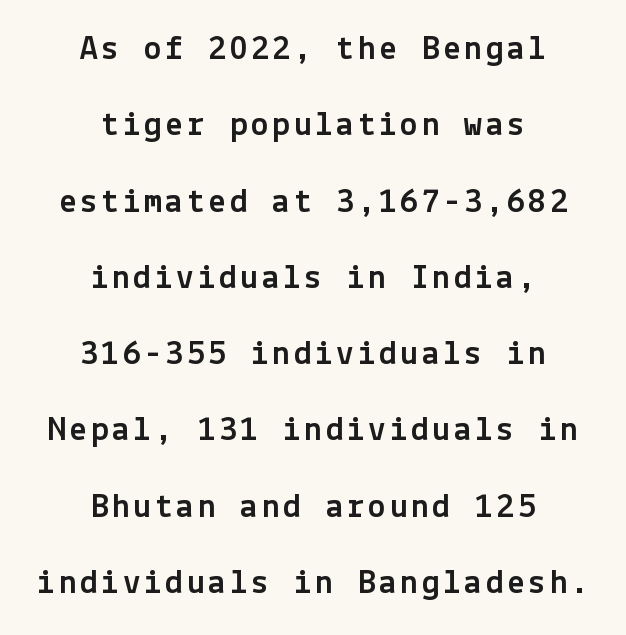
Horizontal bands of white between lines are thick stripes. Only glyphs here, with clear space below each row. Layout note: lines centered. Upright lettering throughout. A typesetter would label this face a sans.
